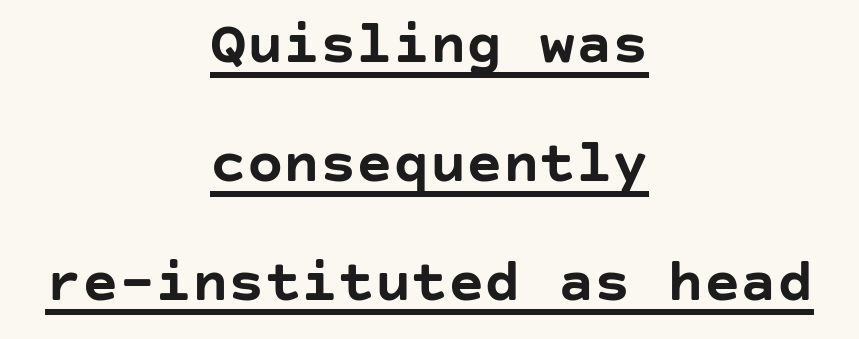
Q: Is the text bold? A: Yes.
Q: Is the text italic (slanted)? A: No, it is upright.
Q: Is the typeface a serif or a sans-serif typeface? A: Sans-serif.
Q: Is the text underlined? A: Yes.
Q: How is the paragraph aligned? A: Centered.
Q: Is the spacing between letters normal or unusually wide? A: Normal.
Q: Is the spacing between lines tight, normal or loose? A: Loose.
Q: Width (condensed, normal, or wide)? A: Normal.
Q: Stroke contrast? A: Low.
Q: x-height? A: Large.
